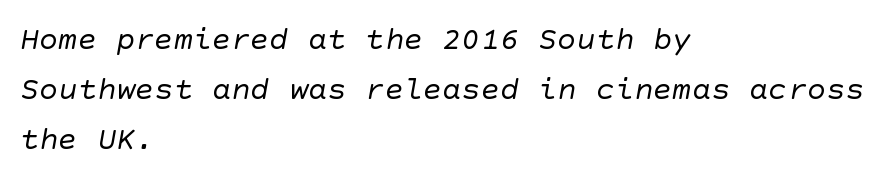
Q: Is the text bold? A: No.
Q: Is the typeface a serif or a sans-serif typeface? A: Sans-serif.
Q: Is the text underlined? A: No.
Q: How is the paragraph aligned? A: Left-aligned.
Q: Is the spacing between letters normal or unusually wide? A: Normal.
Q: Is the spacing between lines tight, normal or loose? A: Normal.
Q: Width (condensed, normal, or wide)? A: Normal.
Q: Stroke contrast? A: Low.
Q: x-height? A: Large.
